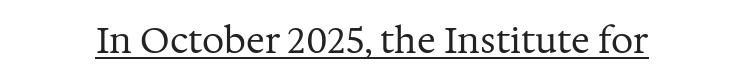
The lettering holds an erect, upright posture throughout. The horizontal fit of the characters is conventional and even. Is this a fixed-width face? No — the glyphs have proportional, varying widths. Stem width sits at or under what a default text font uses.
